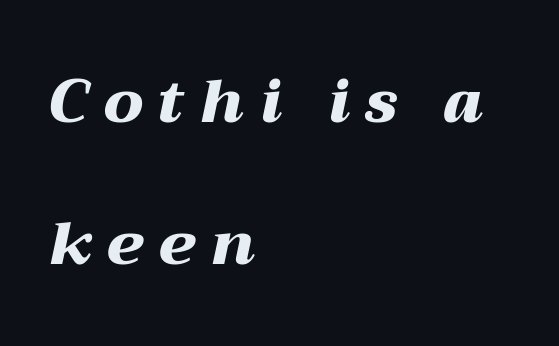
Each line starts at the same left margin while the right side varies. Decoration check: the copy has no underline. Heft: maximum for text — a bold. Display-style spreading of the glyphs; the letterfit is very open.
